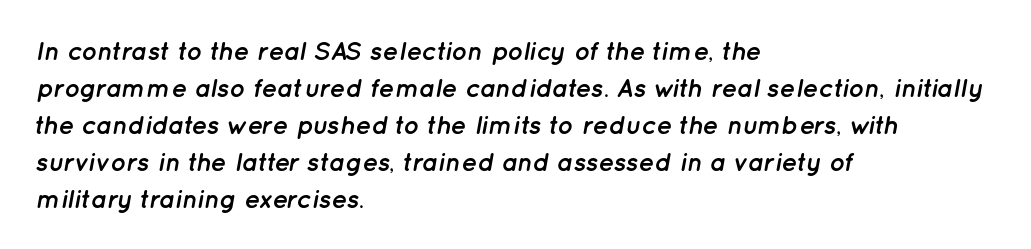
{"italic": "yes", "lean": "right", "slant_degrees": 12, "bold": "yes", "underline": "no", "align": "left", "line_spacing": "normal", "line_spacing_ratio": 1.42, "letter_spacing": "normal", "letter_spacing_em": 0.0, "glyph_px": 26}
